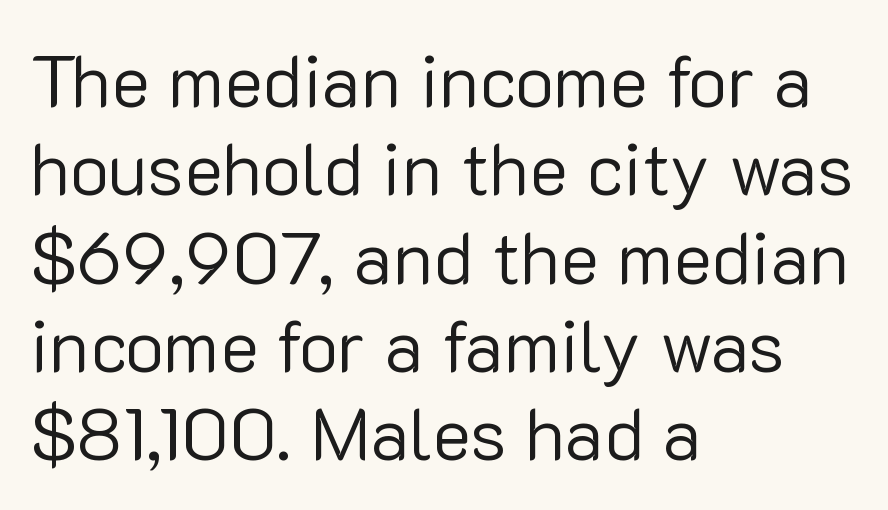
The image shows 73 px regular-weight sans-serif type, upright; set left-aligned, line spacing 1.21x, normal letter spacing, not underlined; low stroke contrast and a medium x-height.
